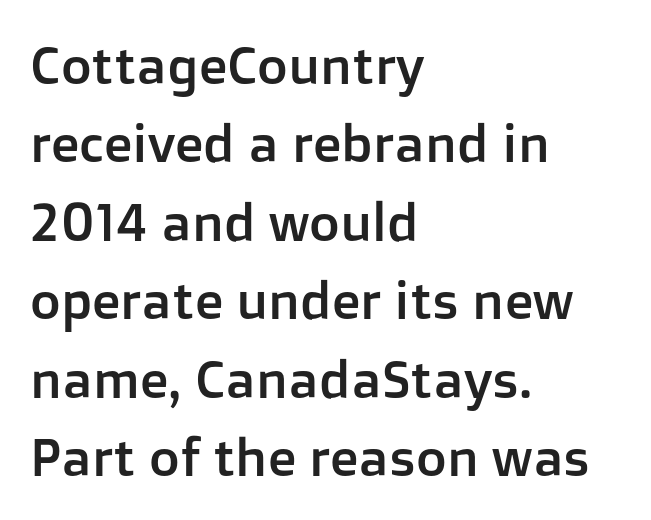
No word sits above an underline. The lettering holds an erect, upright posture throughout. The ragged edge is on the right, which tells us the setting is flush left. Typographically, this falls in the sans-serif category. The rendering uses natural spacing where letterforms have individual widths.
